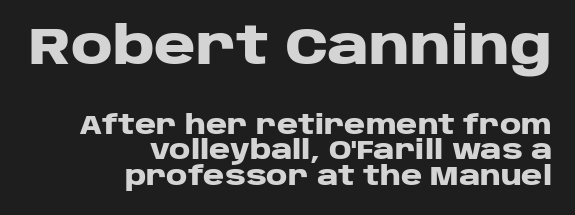
{"serif": "no", "italic": "no", "bold": "yes", "weight": "heavy", "width": "wide", "stroke_contrast": "low", "x_height": "large", "monospaced": "no", "underline": "no", "align": "right", "line_spacing": "tight", "line_spacing_ratio": 0.97, "letter_spacing": "normal", "letter_spacing_em": 0.0, "larger_block": "first", "size_ratio": 1.96, "glyph_px": 51}
